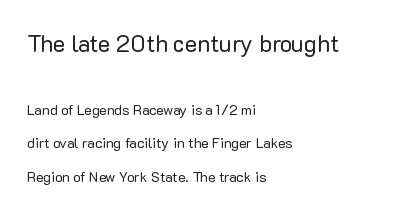
Q: Is the text bold? A: No.
Q: Is the text italic (slanted)? A: No, it is upright.
Q: Is the text underlined? A: No.
Q: How is the paragraph aligned? A: Left-aligned.
Q: Is the spacing between letters normal or unusually wide? A: Normal.
Q: Is the spacing between lines tight, normal or loose? A: Loose.
Q: Which block of text is set in a larger size, the first (top) or the second (bottom)? A: The first (top) one.
